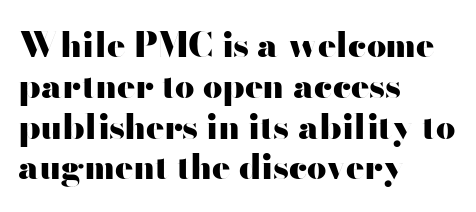
Q: Is the text bold? A: Yes.
Q: Is the text italic (slanted)? A: No, it is upright.
Q: Is the typeface a serif or a sans-serif typeface? A: Serif.
Q: Is the text underlined? A: No.
Q: How is the paragraph aligned? A: Left-aligned.
Q: Is the spacing between letters normal or unusually wide? A: Normal.
Q: Width (condensed, normal, or wide)? A: Wide.
Q: Stroke contrast? A: High.
Q: x-height? A: Small.
Q: Monospaced? A: No.
